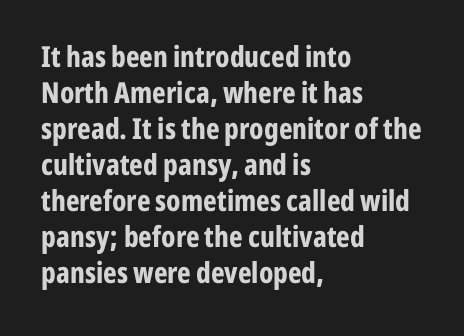
The image shows 29 px bold, condensed sans-serif type, upright; set left-aligned, line spacing 1.24x, normal letter spacing, not underlined; low stroke contrast and a medium x-height.
